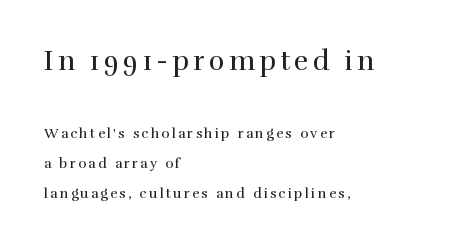
{"italic": "no", "bold": "no", "underline": "no", "align": "left", "line_spacing": "loose", "line_spacing_ratio": 2.15, "larger_block": "first", "size_ratio": 1.93, "glyph_px": 27}
